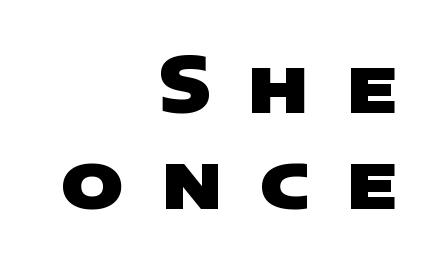
Is the type bold? Yes — the strokes are clearly thick and heavy. Compared with typical body copy, the letter spacing here is much looser. The text block is weighted toward the right margin, trailing off unevenly leftward. Baseline-to-baseline distance is the conventional proportion of letter height.
